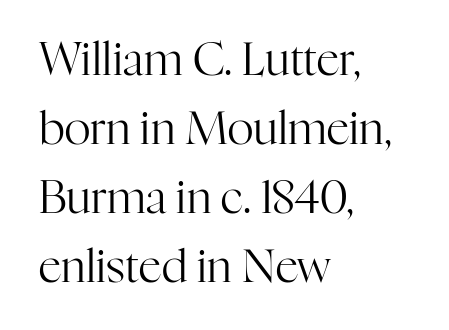
{"serif": "yes", "italic": "no", "bold": "no", "weight": "regular", "width": "normal", "stroke_contrast": "high", "x_height": "medium", "monospaced": "no", "underline": "no", "align": "left", "line_spacing": "normal", "line_spacing_ratio": 1.53, "letter_spacing": "normal", "letter_spacing_em": 0.0, "glyph_px": 45}
